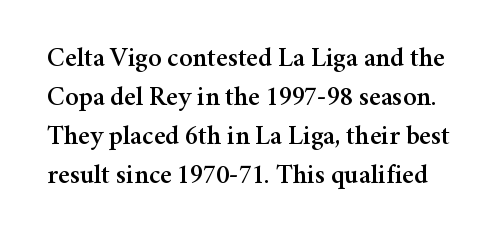
{"italic": "no", "underline": "no", "line_spacing": "normal", "line_spacing_ratio": 1.44, "letter_spacing": "normal", "letter_spacing_em": 0.0, "glyph_px": 27}
